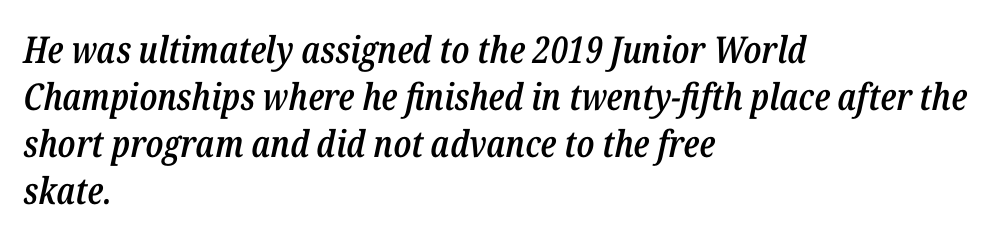
{"italic": "yes", "lean": "right", "slant_degrees": 12, "bold": "semi", "weight": "semibold", "width": "condensed", "stroke_contrast": "low", "x_height": "medium", "monospaced": "no", "underline": "no", "align": "left", "line_spacing": "normal", "line_spacing_ratio": 1.27, "letter_spacing": "normal", "letter_spacing_em": 0.0, "glyph_px": 37}
